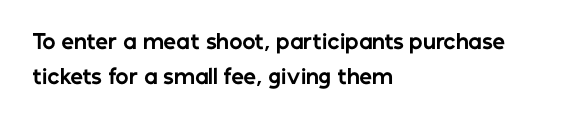
The image shows 20 px bold type, upright; set left-aligned, line spacing 1.77x, normal letter spacing, not underlined.
